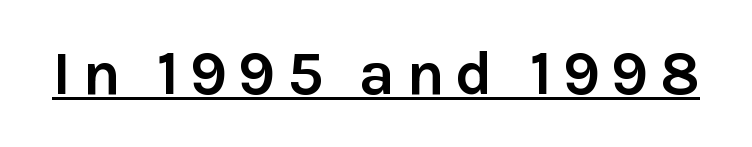
The image shows 62 px semibold sans-serif type, upright; set underlined; low stroke contrast and a medium x-height.
